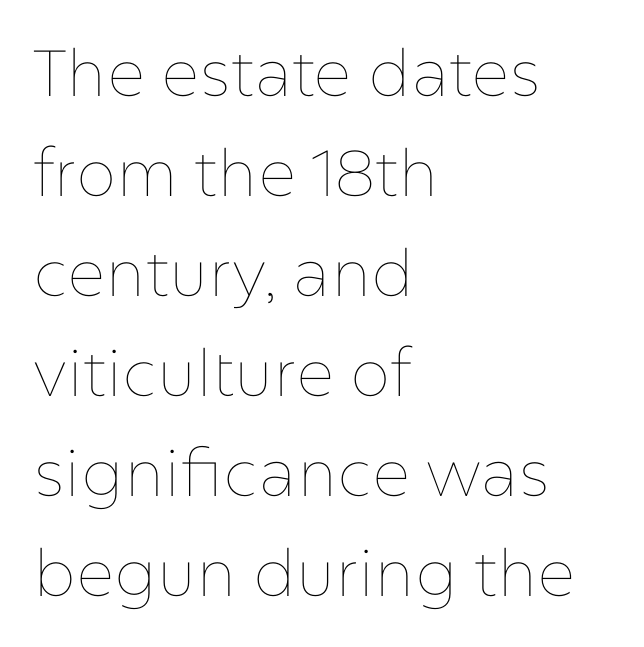
Q: Is the text bold? A: No.
Q: Is the text italic (slanted)? A: No, it is upright.
Q: Is the text underlined? A: No.
Q: How is the paragraph aligned? A: Left-aligned.
Q: Is the spacing between letters normal or unusually wide? A: Normal.
Q: Is the spacing between lines tight, normal or loose? A: Normal.
Q: Width (condensed, normal, or wide)? A: Normal.
Q: Stroke contrast? A: Low.
Q: x-height? A: Medium.
Q: Monospaced? A: No.
